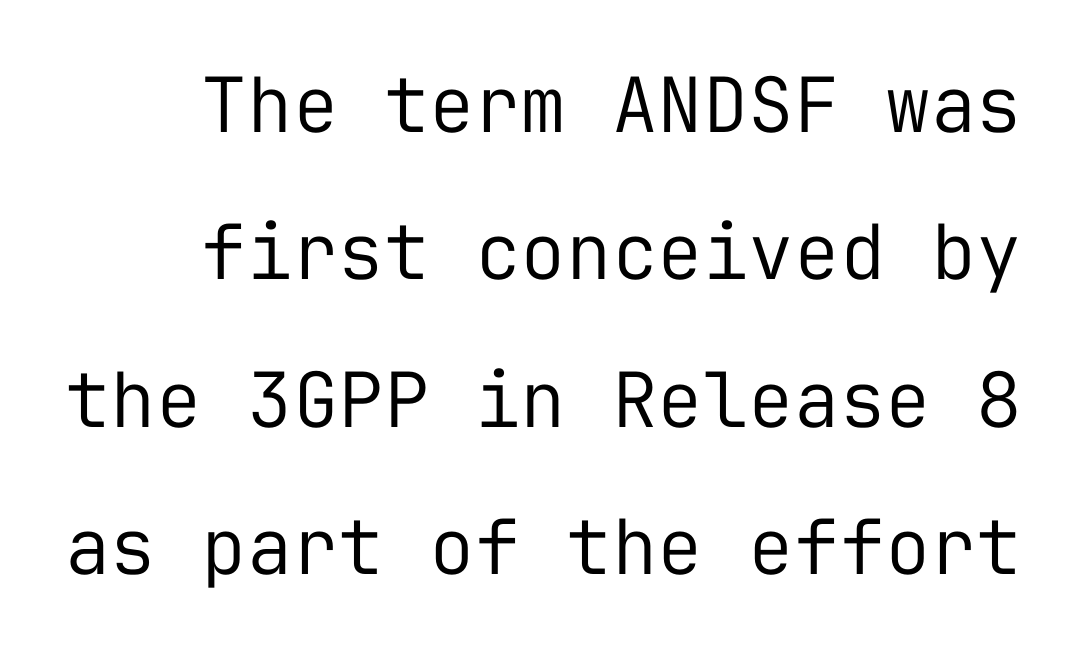
Tall strokes in this sample are plumb rather than angled. The passage shown has conventional tracking throughout. The space beneath each line is pristine and unruled. What's the leading like? Stretched, with rows far apart.
